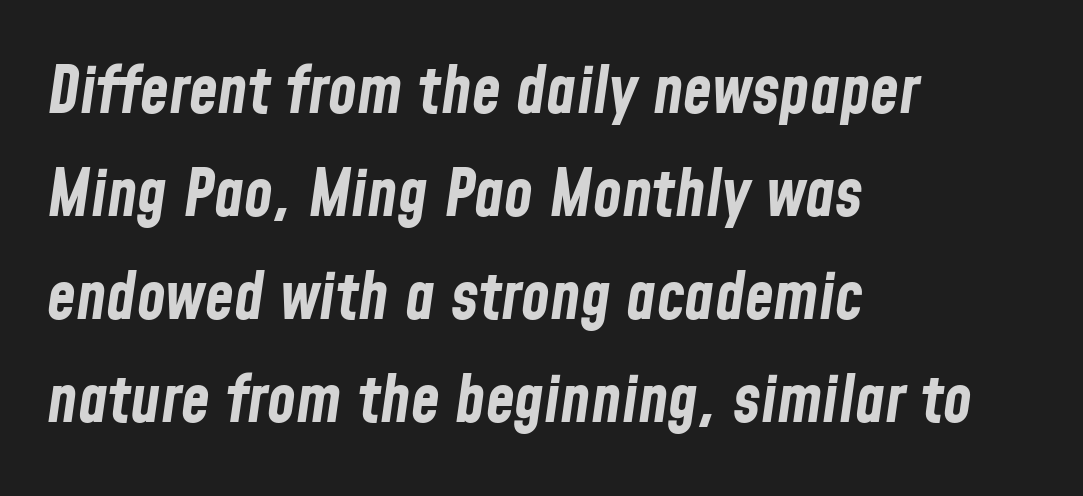
This is heavy type, rendered in bold. Leading: standard. The strip under each line holds only bare page. Italic? Definitely — the glyphs are oblique. Compared with typical body copy, the letter spacing here is the same.
